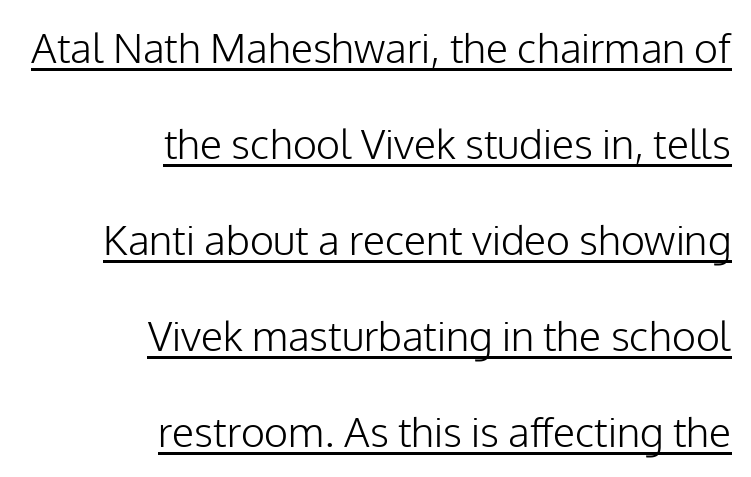
Q: Is the text bold? A: No.
Q: Is the text italic (slanted)? A: No, it is upright.
Q: Is the typeface a serif or a sans-serif typeface? A: Sans-serif.
Q: Is the text underlined? A: Yes.
Q: How is the paragraph aligned? A: Right-aligned.
Q: Is the spacing between letters normal or unusually wide? A: Normal.
Q: Is the spacing between lines tight, normal or loose? A: Loose.
Q: Width (condensed, normal, or wide)? A: Normal.
Q: Stroke contrast? A: Low.
Q: x-height? A: Medium.
Q: Monospaced? A: No.
